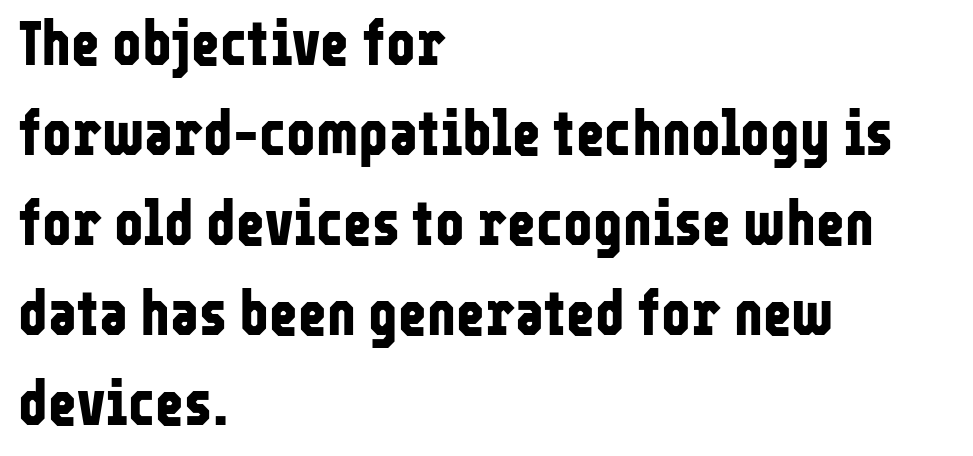
Q: Is the text bold? A: Yes.
Q: Is the text italic (slanted)? A: No, it is upright.
Q: Is the typeface a serif or a sans-serif typeface? A: Sans-serif.
Q: Is the text underlined? A: No.
Q: How is the paragraph aligned? A: Left-aligned.
Q: Is the spacing between letters normal or unusually wide? A: Normal.
Q: Is the spacing between lines tight, normal or loose? A: Normal.
Q: Width (condensed, normal, or wide)? A: Condensed.
Q: Stroke contrast? A: Low.
Q: x-height? A: Medium.
Q: Monospaced? A: No.
